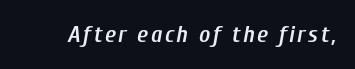
The image shows 24 px text type, italic (leaning right); set not underlined.
